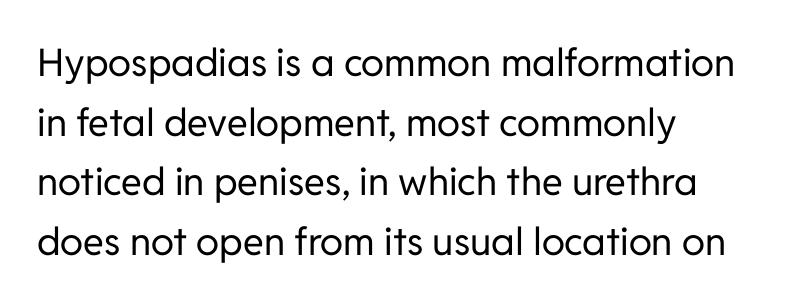
{"serif": "no", "italic": "no", "bold": "no", "weight": "regular", "width": "normal", "stroke_contrast": "low", "x_height": "medium", "monospaced": "no", "underline": "no", "align": "left", "line_spacing": "normal", "line_spacing_ratio": 1.57, "letter_spacing": "normal", "letter_spacing_em": 0.0, "glyph_px": 38}
